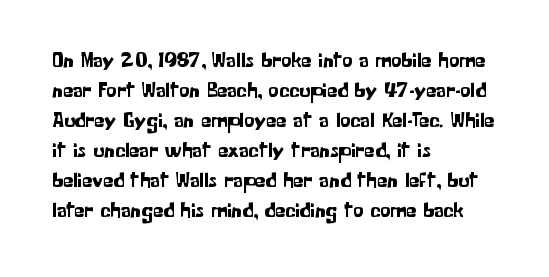
{"italic": "no", "underline": "no", "align": "left", "line_spacing": "normal", "line_spacing_ratio": 1.43, "letter_spacing": "normal", "letter_spacing_em": 0.0, "glyph_px": 21}
